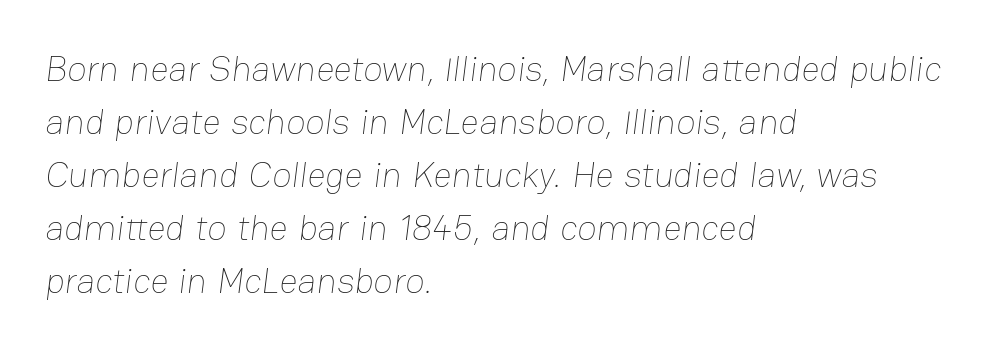
The image shows 36 px thin type; set left-aligned, normal line spacing (1.47x), normal letter spacing, not underlined; low stroke contrast and a medium x-height.
